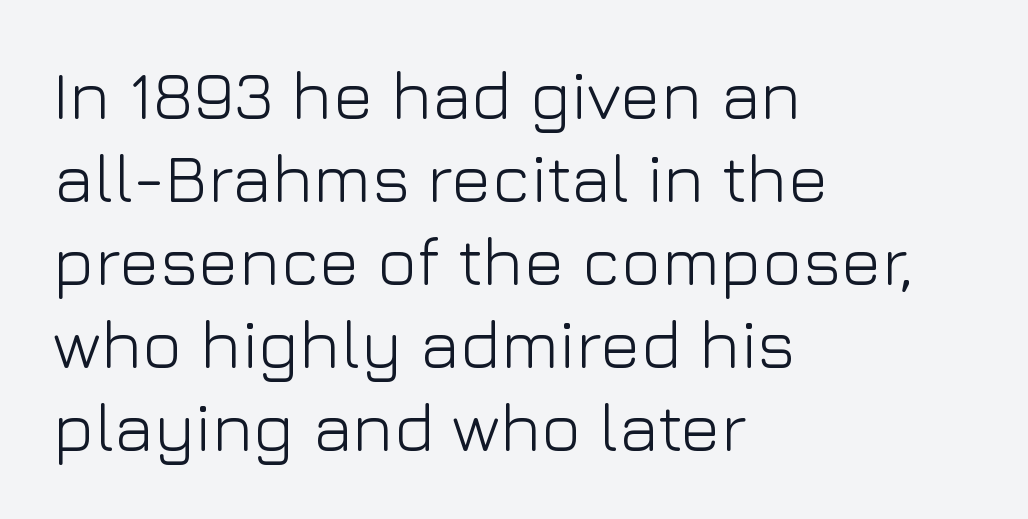
You could not count columns in this text — the font is proportionally spaced. Type without underlining. How are the letters spaced? Ordinarily, with no added tracking. Each line starts at the same left margin while the right side varies. Nothing sits at the stroke ends, so this counts as sans-serif. You can tell it's not italic because the verticals are truly vertical.
